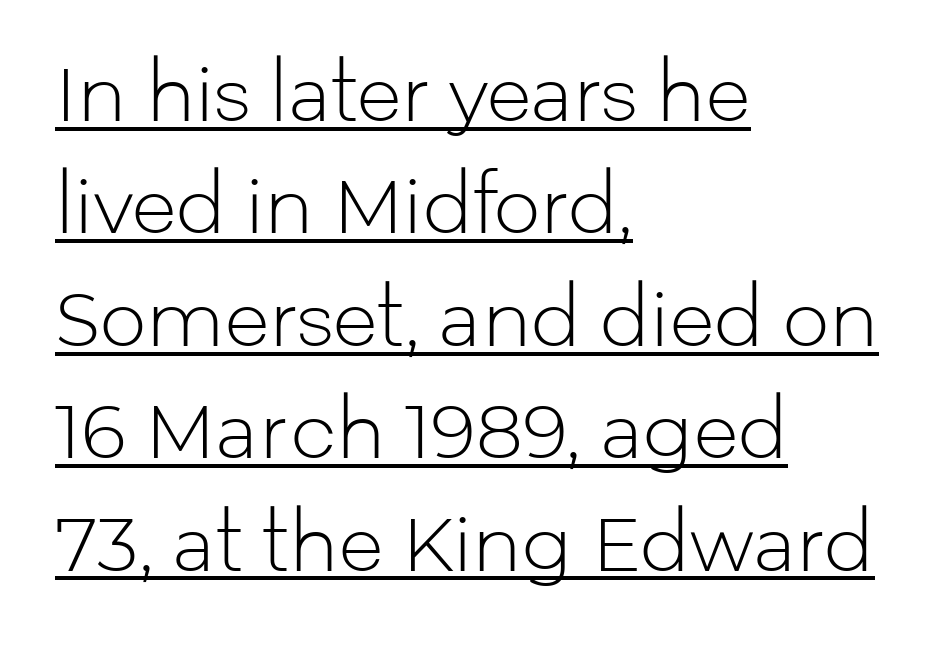
The image shows 74 px light sans-serif type, upright; set left-aligned, normal line spacing (1.52x), normal letter spacing, underlined; low stroke contrast and a medium x-height.
